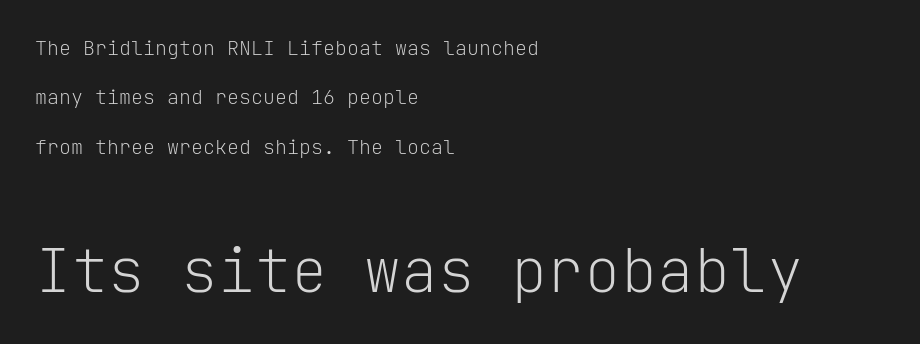
Students, observe: this is what heavily led, spacious text looks like. Each word holds together tightly as a unit, with standard inter-letter gaps. You can tell from the bare stems that sans-serif type was used. Do the characters align in a grid? Yes, the font is monospaced. The rendering enlarges the type as you move from the upper chunk to the lower. The typeface has the unassuming heft of standard copy or less.
